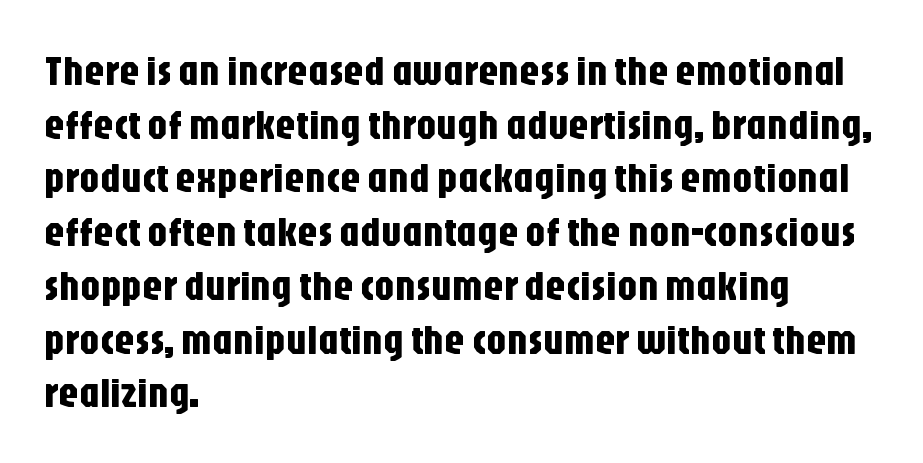
Q: Is the text italic (slanted)? A: No, it is upright.
Q: Is the typeface a serif or a sans-serif typeface? A: Sans-serif.
Q: Is the text underlined? A: No.
Q: How is the paragraph aligned? A: Left-aligned.
Q: Is the spacing between letters normal or unusually wide? A: Normal.
Q: Is the spacing between lines tight, normal or loose? A: Normal.
Q: Width (condensed, normal, or wide)? A: Condensed.
Q: Stroke contrast? A: Low.
Q: x-height? A: Large.
Q: Monospaced? A: No.
